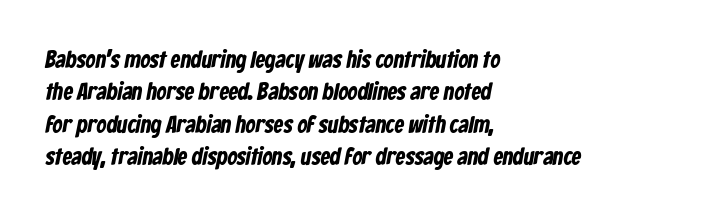
Notice how the passage keeps a crisp vertical edge on the left only. Descenders are the only things crossing below the line. Glyph-to-glyph distance matches everyday printed text. A normal amount of white space separates one row of letters from the next.
